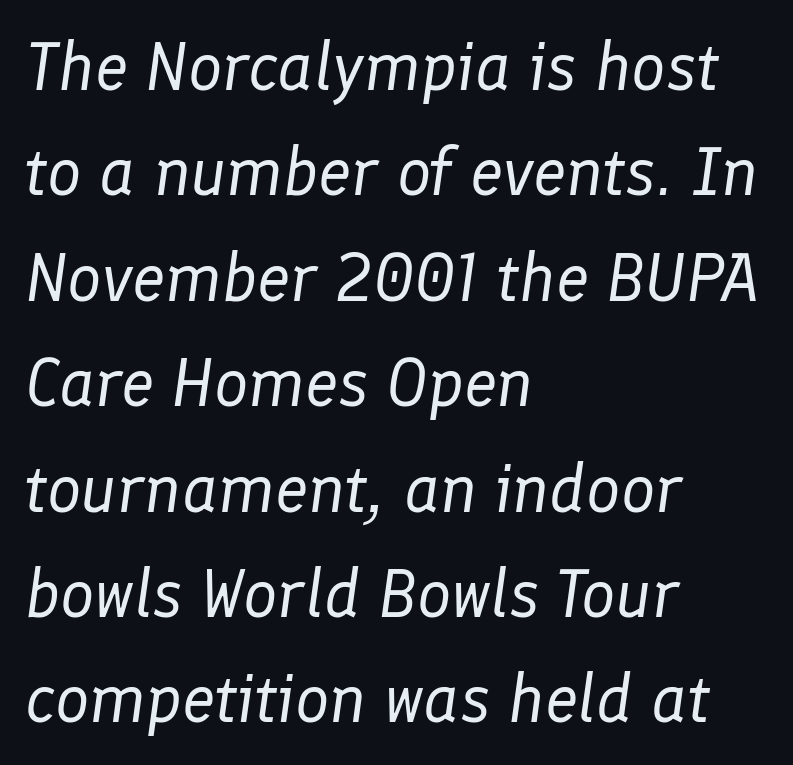
{"italic": "yes", "lean": "right", "slant_degrees": 8, "bold": "no", "weight": "regular", "width": "normal", "stroke_contrast": "low", "x_height": "medium", "monospaced": "no", "underline": "no", "align": "left", "line_spacing": "normal", "line_spacing_ratio": 1.55, "letter_spacing": "normal", "letter_spacing_em": 0.0, "glyph_px": 68}
